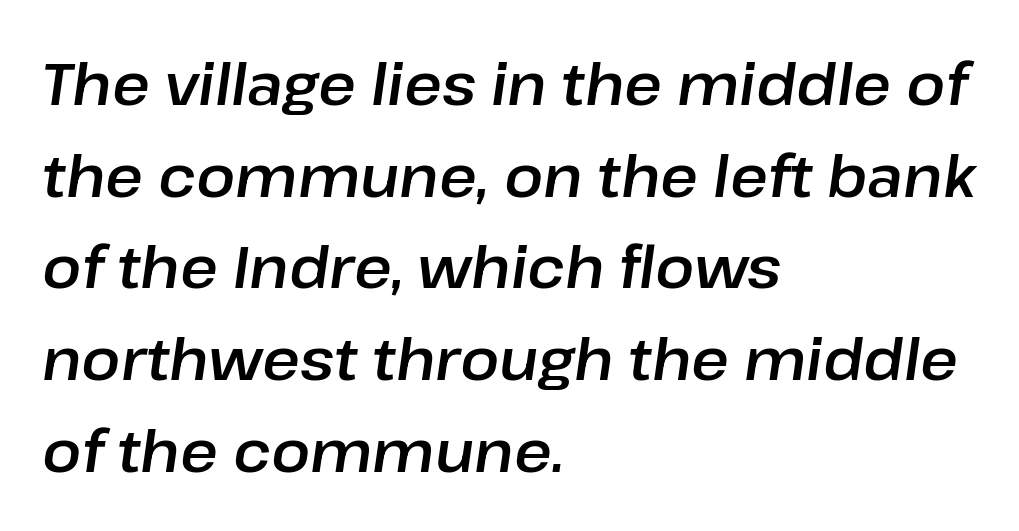
Each letter keeps its own natural width here, so spacing adapts to shape. The paragraph shown leans on its left margin. The rendering keeps characters at their native spacing. Vertical spacing — default.
